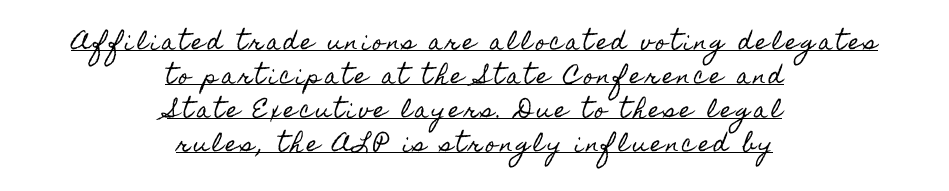
The rendering uses a moderate line-height, typical for paragraphs. Underlining? Definitely there. Horizontally, the lines are justified to the midpoint only.
